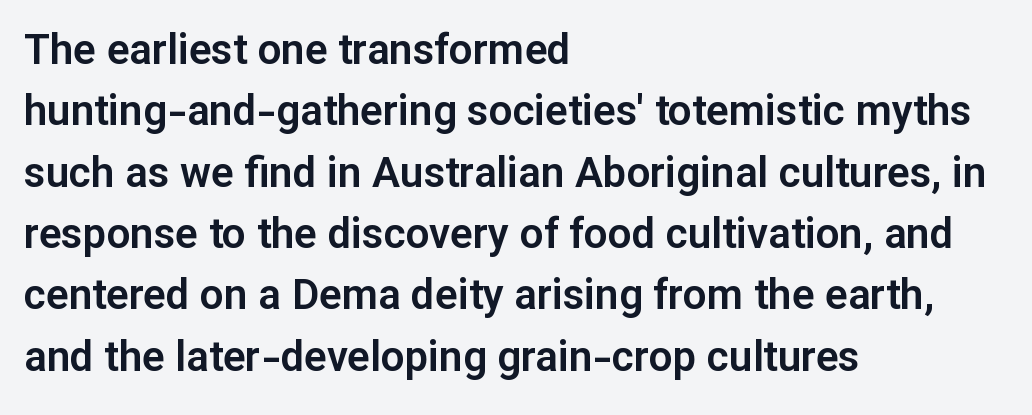
{"serif": "no", "italic": "no", "width": "normal", "stroke_contrast": "low", "x_height": "medium", "monospaced": "no", "underline": "no", "align": "left", "line_spacing": "normal", "line_spacing_ratio": 1.46, "letter_spacing": "normal", "letter_spacing_em": 0.0, "glyph_px": 42}
